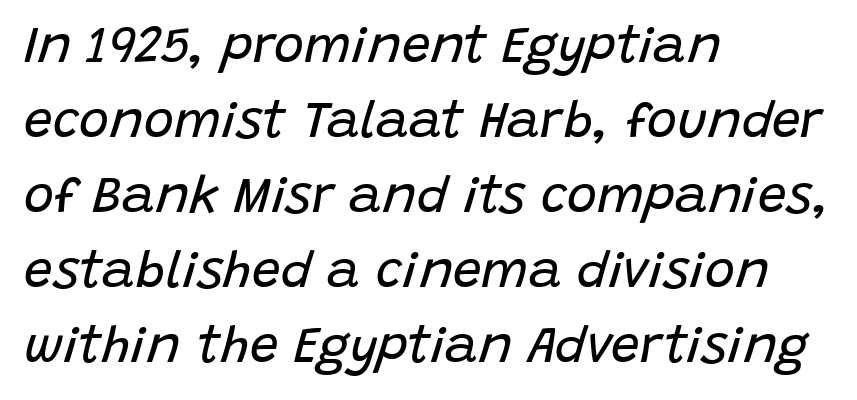
The image shows 51 px regular-weight type, italic (leaning right); set left-aligned, normal line spacing (1.47x), normal letter spacing, not underlined; low stroke contrast and a large x-height.
